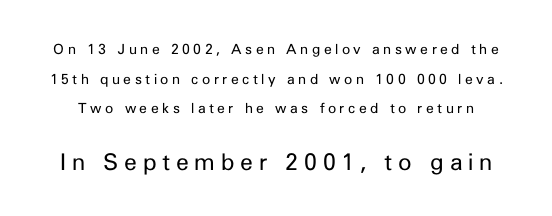
Q: Is the text bold? A: No.
Q: Is the text italic (slanted)? A: No, it is upright.
Q: Is the text underlined? A: No.
Q: Is the spacing between letters normal or unusually wide? A: Unusually wide.
Q: Is the spacing between lines tight, normal or loose? A: Loose.
Q: Which block of text is set in a larger size, the first (top) or the second (bottom)? A: The second (bottom) one.
